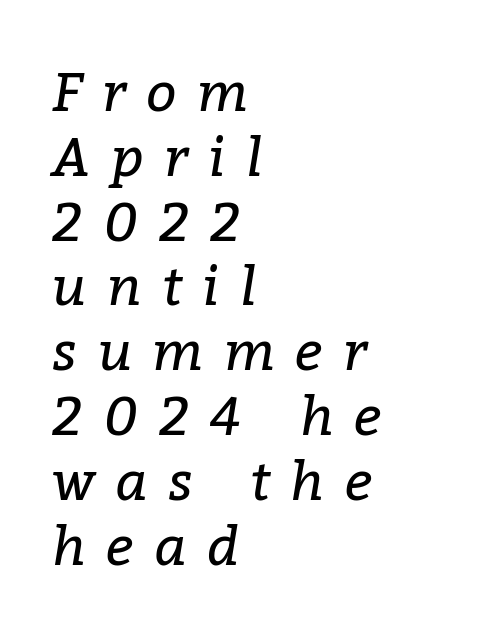
The passage is arranged the way most books set body copy — flush left. Students, note that the glyphs here are deliberately spaced far apart. The typeface has the unassuming heft of standard copy or less. This sample uses an oblique cut, with every glyph tilted off the vertical. The letters carry serifs — small finishing strokes at the ends of their stems.
